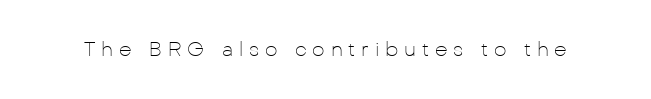
The image shows 20 px text type, upright; set unusually wide letter spacing (+0.29 em), not underlined.
